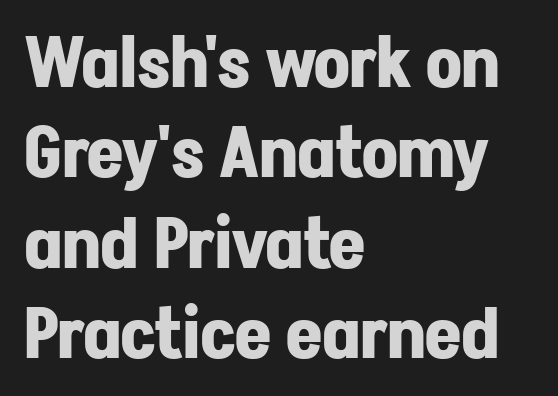
Q: Is the text bold? A: Yes.
Q: Is the text italic (slanted)? A: No, it is upright.
Q: Is the typeface a serif or a sans-serif typeface? A: Sans-serif.
Q: Is the text underlined? A: No.
Q: How is the paragraph aligned? A: Left-aligned.
Q: Is the spacing between letters normal or unusually wide? A: Normal.
Q: Is the spacing between lines tight, normal or loose? A: Normal.
Q: Width (condensed, normal, or wide)? A: Normal.
Q: Stroke contrast? A: Low.
Q: x-height? A: Medium.
Q: Monospaced? A: No.
